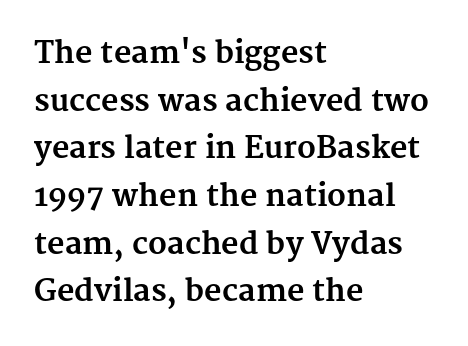
The image shows 30 px bold serif type, upright; set left-aligned, normal line spacing (1.59x), normal letter spacing, not underlined; medium stroke contrast and a medium x-height.
